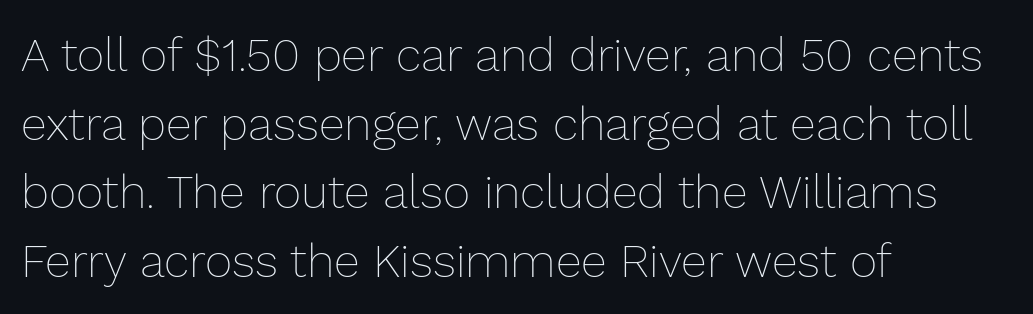
Spacing verdict: proportional, widths tailored to each character. Whoever set this chose a conventional vertical rhythm. Rule under the text: the space is simply empty. Horizontally, the lines are justified to the leading edge only. Posture: straight, roman, zero tilt.
